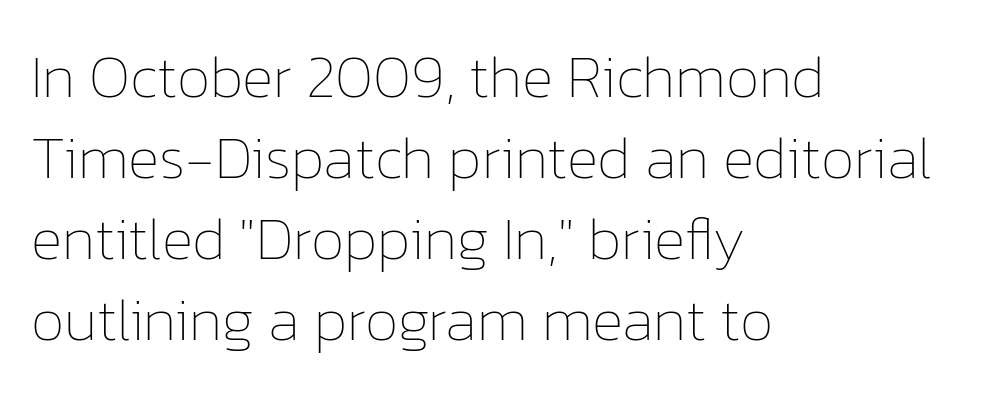
The image shows 60 px thin type, upright; set left-aligned, normal line spacing (1.35x), normal letter spacing, not underlined; low stroke contrast and a medium x-height.
